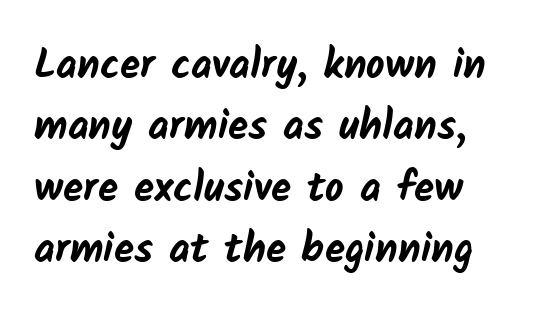
{"serif": "no", "bold": "yes", "weight": "bold", "width": "normal", "stroke_contrast": "low", "x_height": "medium", "monospaced": "no", "underline": "no", "line_spacing": "normal", "line_spacing_ratio": 1.5, "letter_spacing": "normal", "letter_spacing_em": 0.0, "glyph_px": 41}
